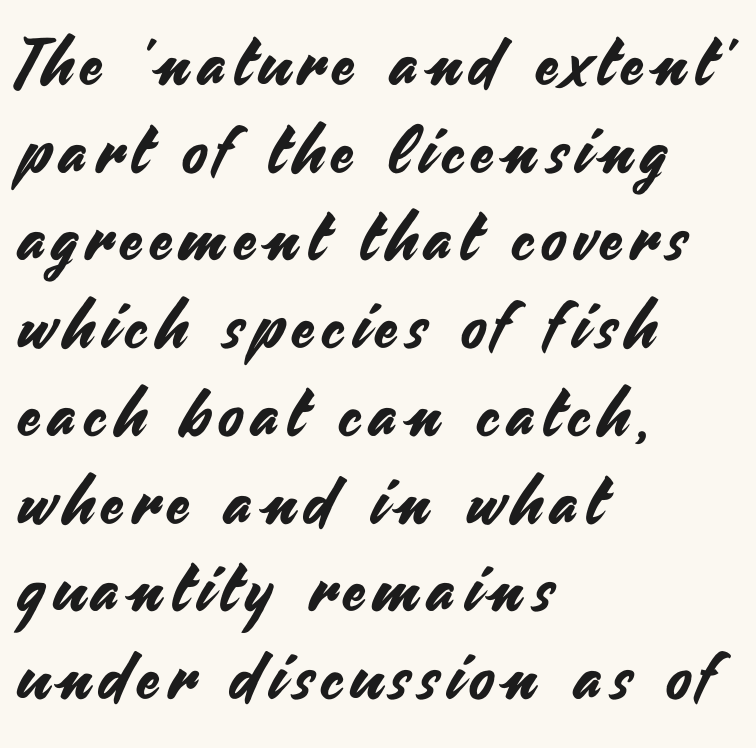
A student would call this left alignment; a typographer would say flush left, rag right. Observe the absence of serifs on each vertical stroke in this sample. This block has exactly the height ordinary leading produces.
